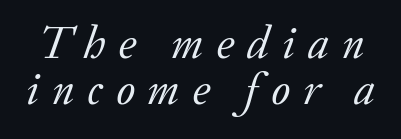
{"serif": "yes", "italic": "yes", "lean": "right", "slant_degrees": 20, "bold": "no", "weight": "regular", "width": "normal", "stroke_contrast": "low", "x_height": "small", "monospaced": "no", "underline": "no", "line_spacing": "tight", "line_spacing_ratio": 1.0, "letter_spacing": "wide", "letter_spacing_em": 0.28, "glyph_px": 46}
